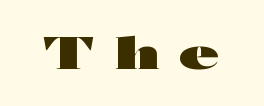
The image shows 44 px heavy, wide type, upright; set unusually wide letter spacing (+0.47 em), not underlined; high stroke contrast and a medium x-height.
